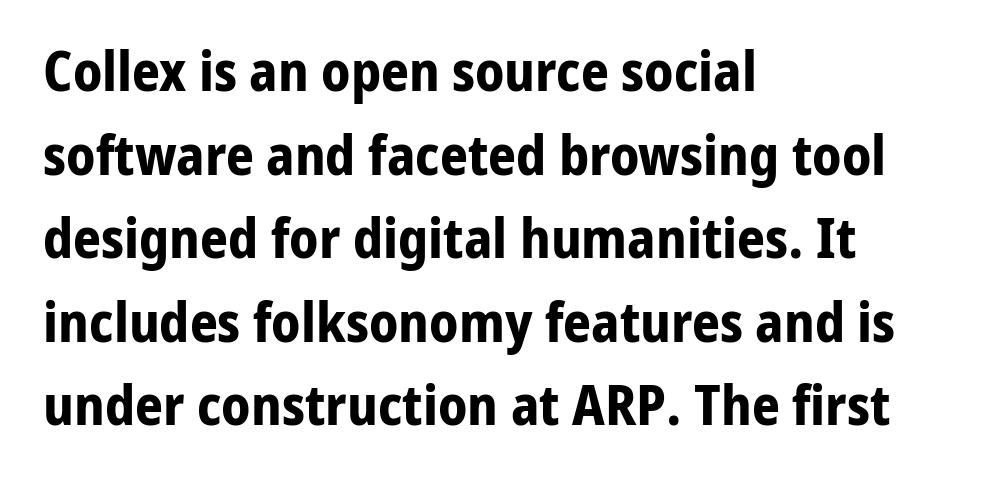
Layout note: lines flush left. Beneath every word, the page is bare. You'd pick this weight for a headline — it's a proper bold. Every stem runs plumb, perpendicular to the baseline.
